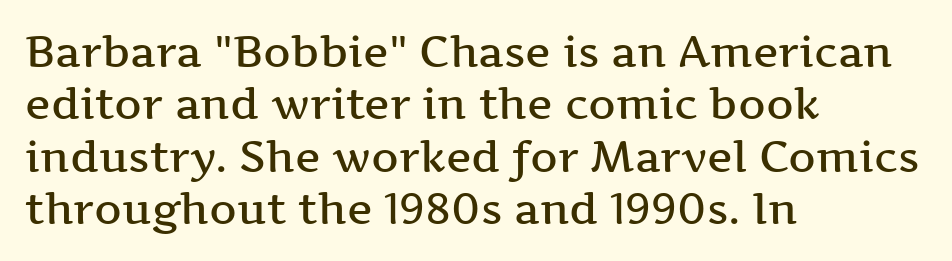
Q: Is the text bold? A: Semi-bold.
Q: Is the text italic (slanted)? A: No, it is upright.
Q: Is the typeface a serif or a sans-serif typeface? A: Serif.
Q: Is the text underlined? A: No.
Q: How is the paragraph aligned? A: Left-aligned.
Q: Is the spacing between letters normal or unusually wide? A: Normal.
Q: Width (condensed, normal, or wide)? A: Wide.
Q: Stroke contrast? A: Medium.
Q: x-height? A: Medium.
Q: Monospaced? A: No.
